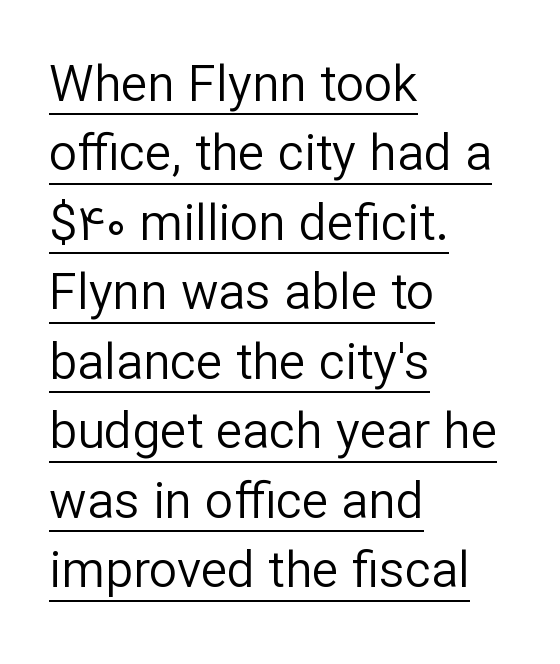
Q: Is the text bold? A: No.
Q: Is the text italic (slanted)? A: No, it is upright.
Q: Is the typeface a serif or a sans-serif typeface? A: Sans-serif.
Q: Is the text underlined? A: Yes.
Q: How is the paragraph aligned? A: Left-aligned.
Q: Is the spacing between letters normal or unusually wide? A: Normal.
Q: Is the spacing between lines tight, normal or loose? A: Normal.
Q: Width (condensed, normal, or wide)? A: Normal.
Q: Stroke contrast? A: Low.
Q: x-height? A: Medium.
Q: Monospaced? A: No.
